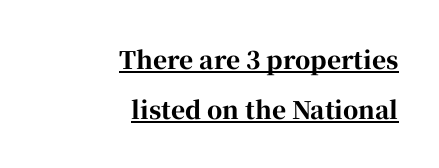
{"italic": "no", "bold": "yes", "underline": "yes", "align": "right", "line_spacing": "loose", "line_spacing_ratio": 2.1, "letter_spacing": "normal", "letter_spacing_em": 0.0, "glyph_px": 24}
